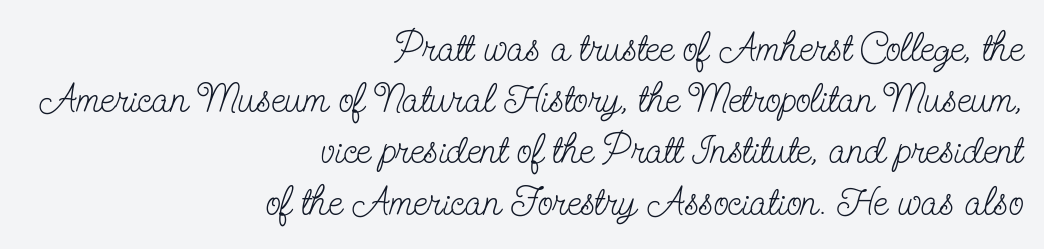
Observe the serifs anchoring each vertical stroke in this sample. Caption: standard tracking, unaltered. Stem width sits at or under what a default text font uses. The space between consecutive lines is moderate. Descender tails drop into unmarked territory. The lines are quadded right.
